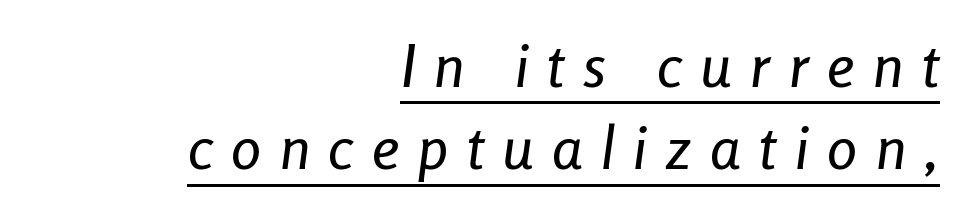
The letterforms stand isolated, each surrounded by extra space. These lines are rendered in a variable-pitch font. A continuous stroke trails under the words, as in a hyperlink. Line ends are locked; line starts wander.
